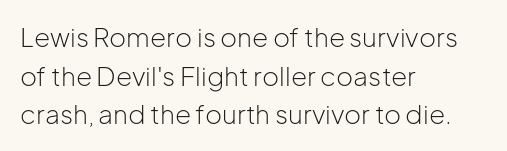
The image shows 26 px text type, upright; set left-aligned, normal line spacing (1.49x), normal letter spacing, not underlined.
